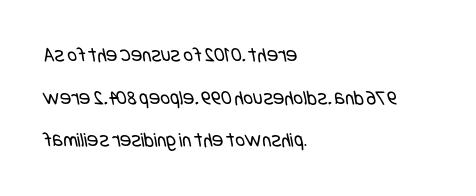
{"bold": "no", "underline": "no", "align": "left", "line_spacing": "loose", "line_spacing_ratio": 2.03, "letter_spacing": "normal", "letter_spacing_em": 0.0, "glyph_px": 21}
